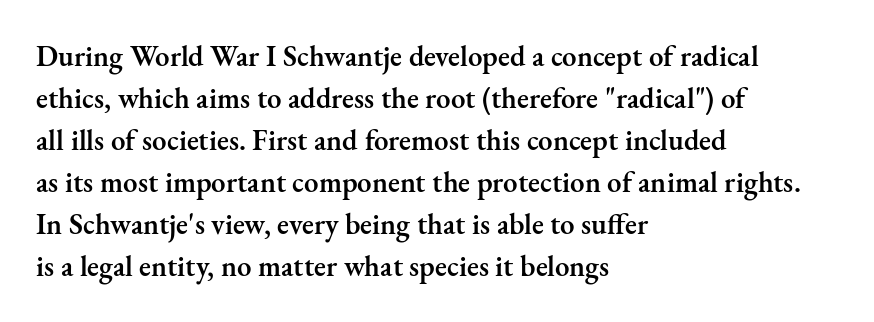
{"serif": "yes", "italic": "no", "bold": "semi", "weight": "semibold", "width": "normal", "stroke_contrast": "medium", "x_height": "small", "monospaced": "no", "underline": "no", "align": "left", "line_spacing": "normal", "line_spacing_ratio": 1.45, "letter_spacing": "normal", "letter_spacing_em": 0.0, "glyph_px": 29}
